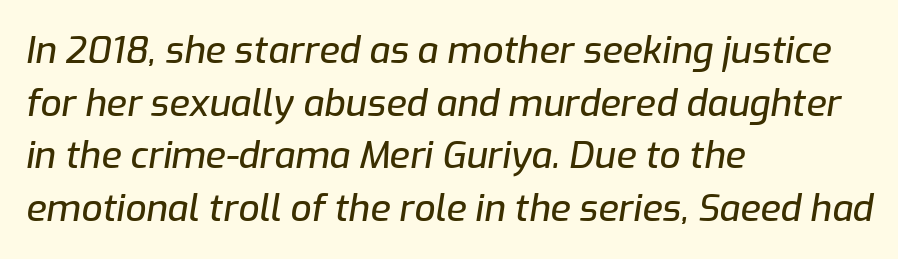
Letters rest on an invisible, unmarked baseline. The glyphs look as if they've been sheared to an angle. These lines are rendered in a variable-pitch font. If you drew a ruler down the left edge, every line would touch it. Tracking here is standard; glyphs follow each other at the usual distance.
